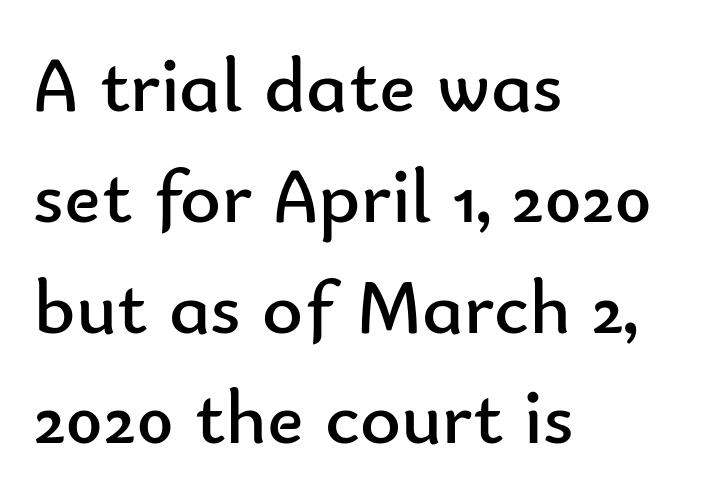
{"serif": "no", "italic": "no", "bold": "no", "weight": "regular", "width": "normal", "stroke_contrast": "low", "x_height": "small", "monospaced": "no", "underline": "no", "align": "left", "line_spacing": "normal", "line_spacing_ratio": 1.42, "letter_spacing": "normal", "letter_spacing_em": 0.0, "glyph_px": 78}
